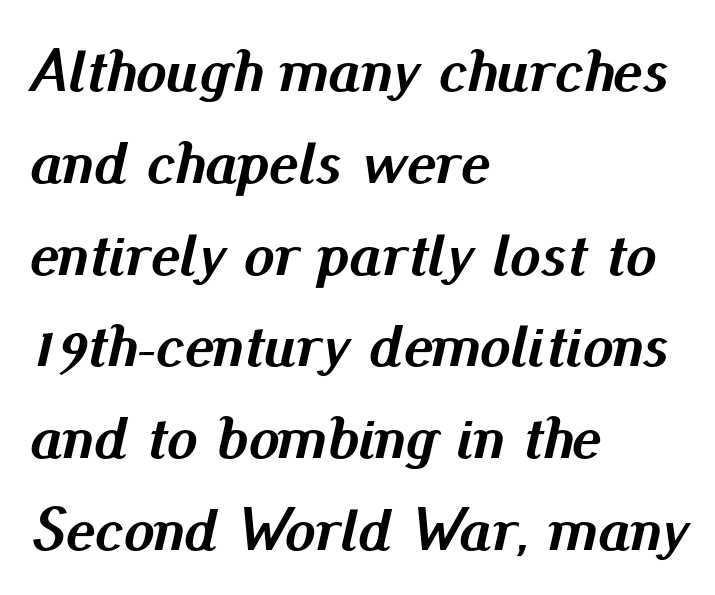
The image shows 62 px semibold type, italic (leaning right); set left-aligned, normal line spacing (1.48x), normal letter spacing, not underlined; medium stroke contrast and a small x-height.
